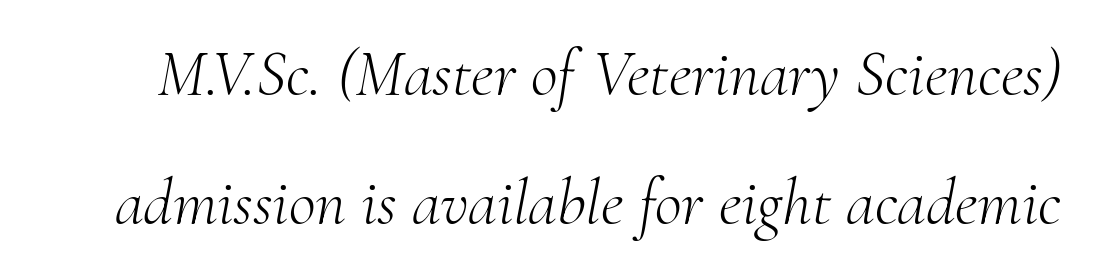
Q: Is the text bold? A: No.
Q: Is the text italic (slanted)? A: Yes, it leans right by about 10 degrees.
Q: Is the typeface a serif or a sans-serif typeface? A: Serif.
Q: Is the text underlined? A: No.
Q: Is the spacing between letters normal or unusually wide? A: Normal.
Q: Is the spacing between lines tight, normal or loose? A: Loose.
Q: Width (condensed, normal, or wide)? A: Normal.
Q: Stroke contrast? A: Medium.
Q: x-height? A: Small.
Q: Monospaced? A: No.
